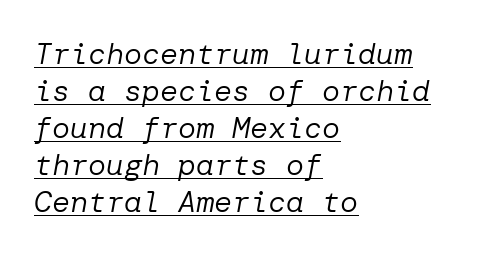
{"italic": "yes", "lean": "right", "slant_degrees": 10, "bold": "no", "weight": "regular", "width": "normal", "stroke_contrast": "low", "x_height": "medium", "underline": "yes", "align": "left", "line_spacing_ratio": 1.23, "letter_spacing": "normal", "letter_spacing_em": 0.0, "glyph_px": 30}
